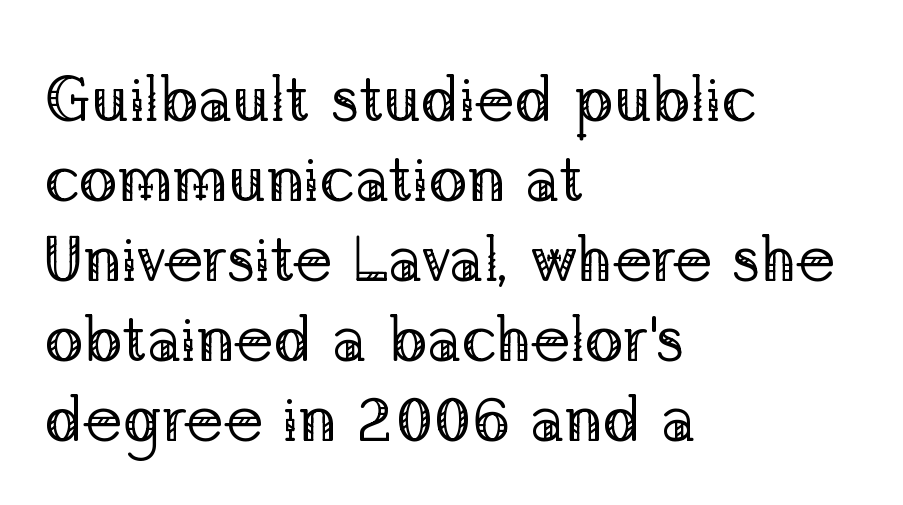
This sample uses a serif face. This sample has the flowing, uneven cadence of proportional lettering. When letters stand straight like this, we call the style roman or upright. Characters follow at the spacing the type designer built in. Quick note: interline space is typical. Glance below the letters and you will spot only blank space.
